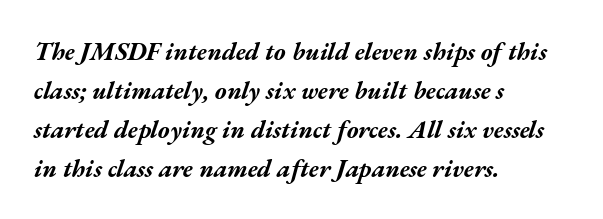
The characters look thick and weighty, a clear bold. Does the lettering tilt? It does — this is italic. Quick note: interline space is typical. Each row of text sits above clean, open space. How are the letters spaced? Ordinarily, with no added tracking. All the whitespace from short lines collects on the right.
